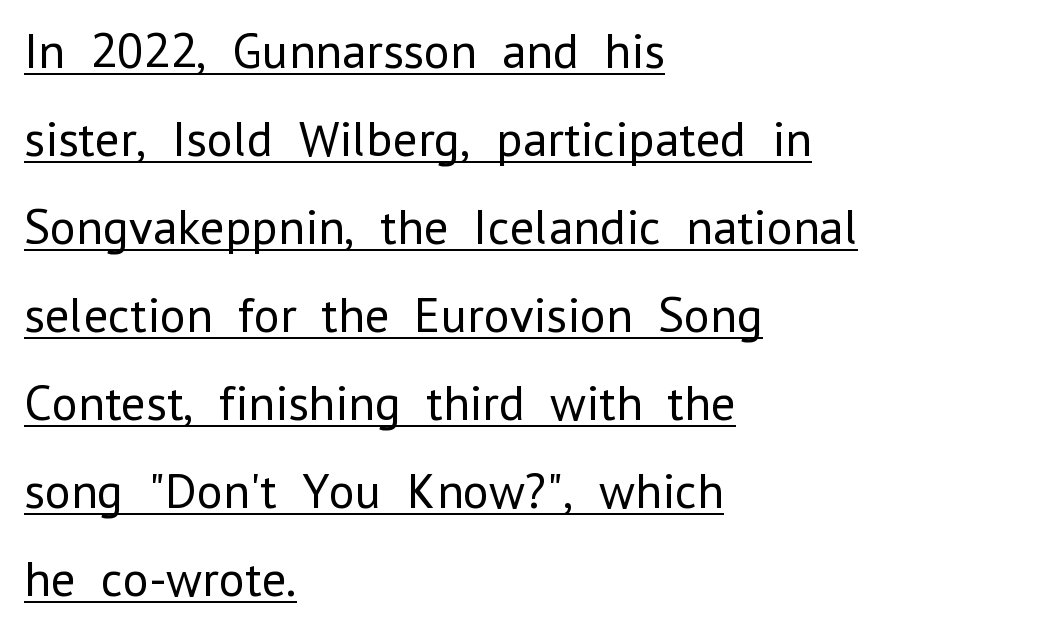
Is this a sans? Yes — the strokes have no serifs. Which margin do the lines hug? The left one — the right edge is uneven. Students, note that the glyphs here touch the page at normal intervals. The string is rendered with underlining switched on. The letters stand straight up with perfectly vertical stems.
